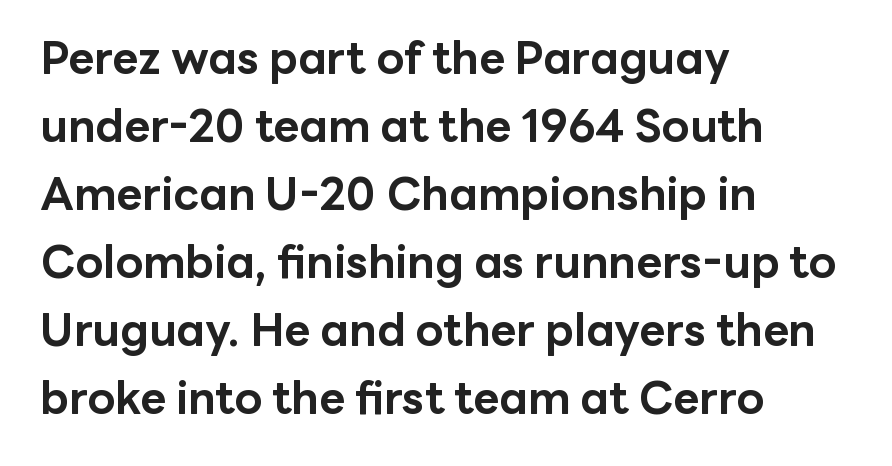
Q: Is the text bold? A: Yes.
Q: Is the text italic (slanted)? A: No, it is upright.
Q: Is the typeface a serif or a sans-serif typeface? A: Sans-serif.
Q: Is the text underlined? A: No.
Q: How is the paragraph aligned? A: Left-aligned.
Q: Is the spacing between letters normal or unusually wide? A: Normal.
Q: Is the spacing between lines tight, normal or loose? A: Normal.
Q: Width (condensed, normal, or wide)? A: Normal.
Q: Stroke contrast? A: Low.
Q: x-height? A: Medium.
Q: Monospaced? A: No.
